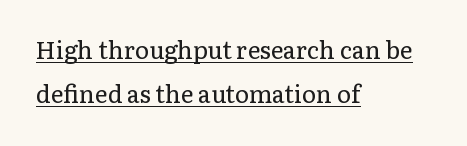
Q: Is the text bold? A: No.
Q: Is the text italic (slanted)? A: No, it is upright.
Q: Is the text underlined? A: Yes.
Q: How is the paragraph aligned? A: Left-aligned.
Q: Is the spacing between letters normal or unusually wide? A: Normal.
